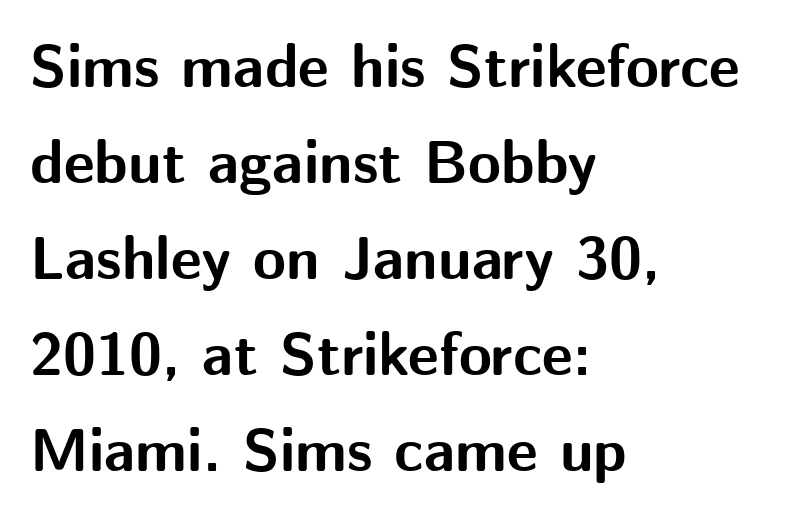
The image shows 60 px bold sans-serif type, upright; set left-aligned, normal line spacing (1.6x), normal letter spacing, not underlined; medium stroke contrast and a medium x-height.
